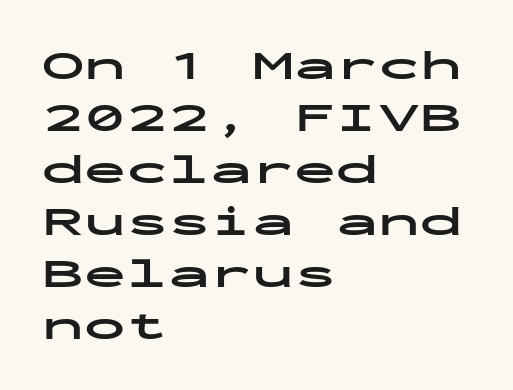
The image shows 42 px bold, wide sans-serif type, upright, monospaced; set left-aligned, line spacing 1.24x, normal letter spacing, not underlined; low stroke contrast and a medium x-height.
